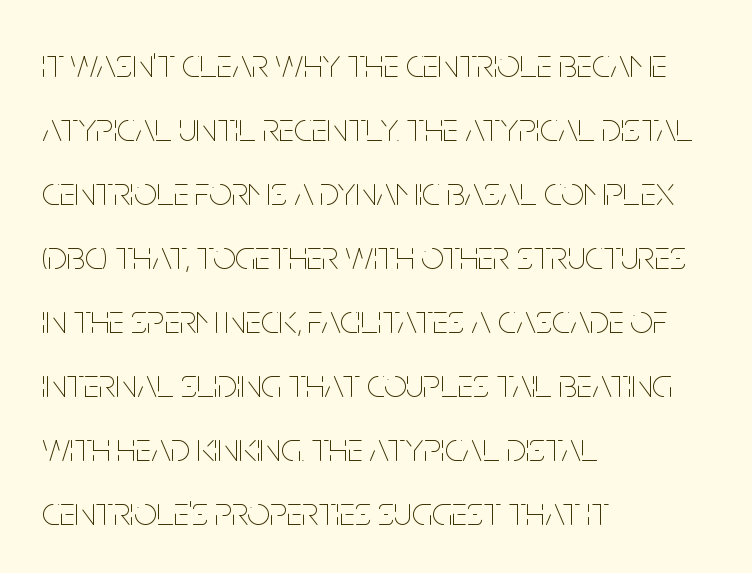
Each stroke keeps to a modest, everyday thickness or less. The rendering uses natural spacing where letterforms have individual widths. Only glyphs here, with clear space below each row. Compared with a centered layout, this one pins lines to the left instead. A typesetter would mark this as roman, not italic. Interline gaps are of average width in this sample.
